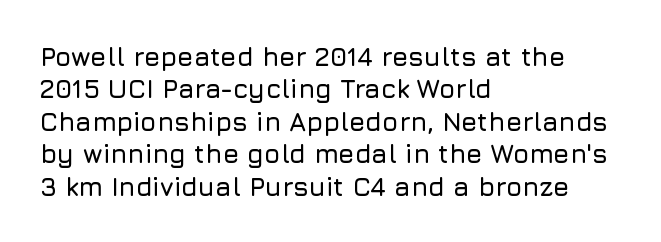
Q: Is the text italic (slanted)? A: No, it is upright.
Q: Is the text underlined? A: No.
Q: How is the paragraph aligned? A: Left-aligned.
Q: Is the spacing between letters normal or unusually wide? A: Normal.
Q: Is the spacing between lines tight, normal or loose? A: Normal.
